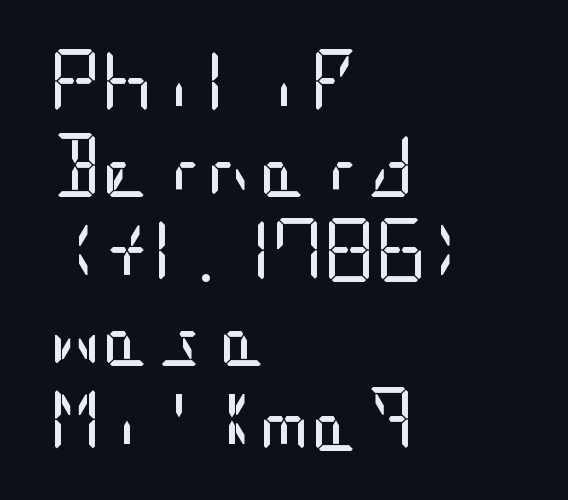
{"serif": "no", "italic": "no", "bold": "no", "weight": "regular", "width": "condensed", "stroke_contrast": "low", "x_height": "large", "underline": "no", "align": "left", "line_spacing": "normal", "line_spacing_ratio": 1.32, "letter_spacing": "normal", "letter_spacing_em": 0.0, "glyph_px": 64}
